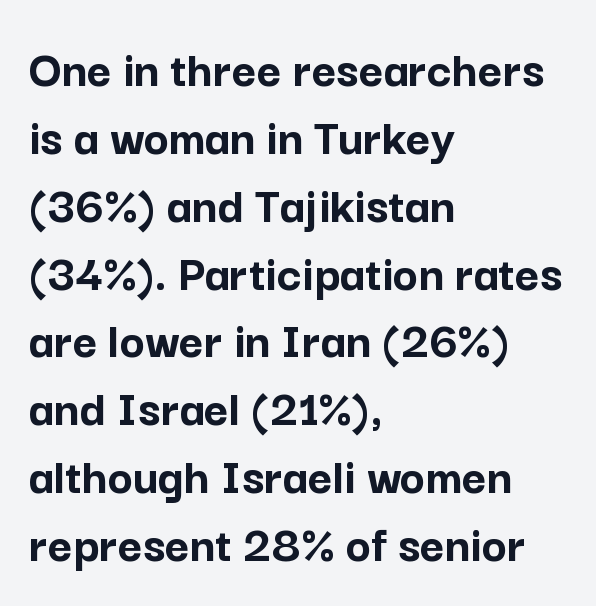
The image shows 53 px semibold sans-serif type, upright; set left-aligned, normal line spacing (1.28x), normal letter spacing, not underlined; low stroke contrast and a medium x-height.
